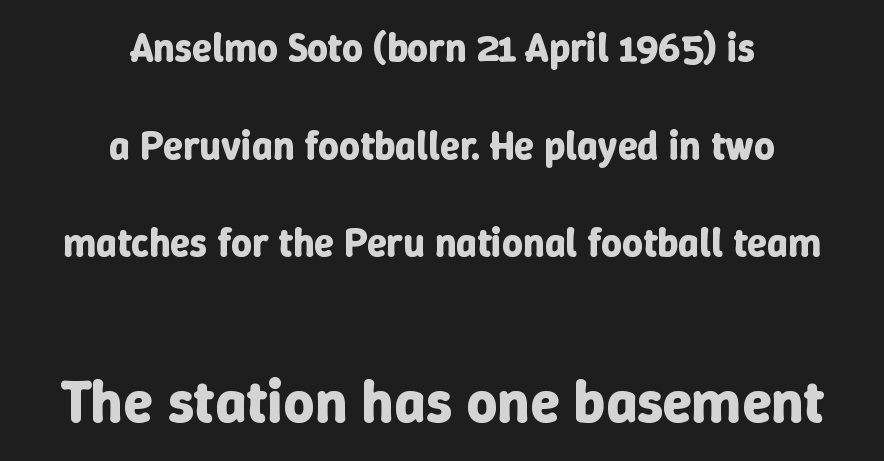
{"italic": "no", "bold": "yes", "weight": "bold", "width": "normal", "stroke_contrast": "low", "x_height": "medium", "monospaced": "no", "underline": "no", "align": "center", "line_spacing": "loose", "line_spacing_ratio": 2.44, "letter_spacing": "normal", "letter_spacing_em": 0.0, "larger_block": "second", "size_ratio": 1.5, "glyph_px": 60}
